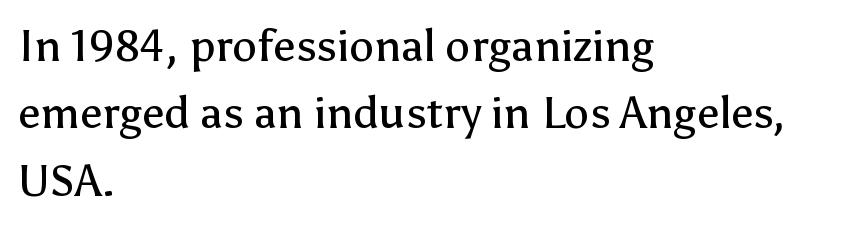
{"serif": "no", "italic": "no", "bold": "no", "weight": "regular", "width": "normal", "stroke_contrast": "low", "x_height": "medium", "monospaced": "no", "underline": "no", "align": "left", "line_spacing": "normal", "line_spacing_ratio": 1.5, "letter_spacing": "normal", "letter_spacing_em": 0.0, "glyph_px": 45}
